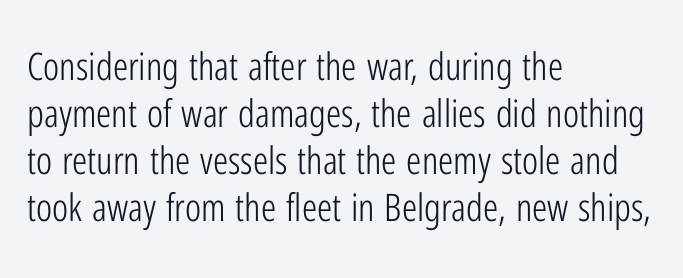
This rendering leaves character spacing at its baseline value. The font sits on the lighter half of the weight spectrum, regular included. A typesetter would label this face a sans. Spacing verdict: proportional, widths tailored to each character.
